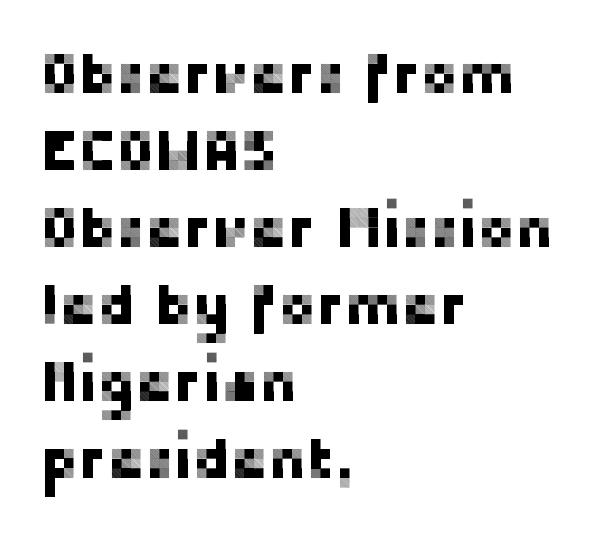
{"serif": "no", "italic": "no", "width": "normal", "stroke_contrast": "low", "x_height": "medium", "monospaced": "no", "underline": "no", "align": "left", "line_spacing": "normal", "line_spacing_ratio": 1.35, "letter_spacing": "normal", "letter_spacing_em": 0.0, "glyph_px": 57}
